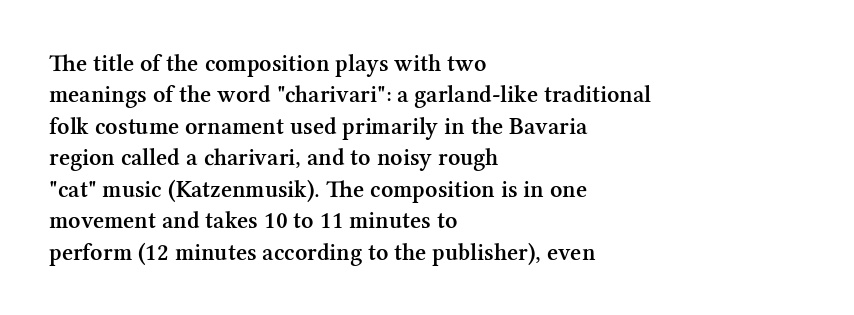
Q: Is the text bold? A: Semi-bold.
Q: Is the text italic (slanted)? A: No, it is upright.
Q: Is the text underlined? A: No.
Q: How is the paragraph aligned? A: Left-aligned.
Q: Is the spacing between letters normal or unusually wide? A: Normal.
Q: Is the spacing between lines tight, normal or loose? A: Normal.
